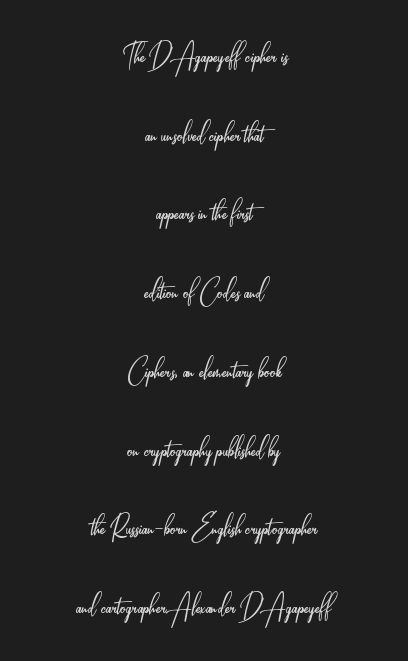
Any mark beneath the type? The region is blank. The vertical gap from one line to the next is large. Heft: none added — not bold. These lines stack symmetrically, like a column narrowing and widening about its center.
